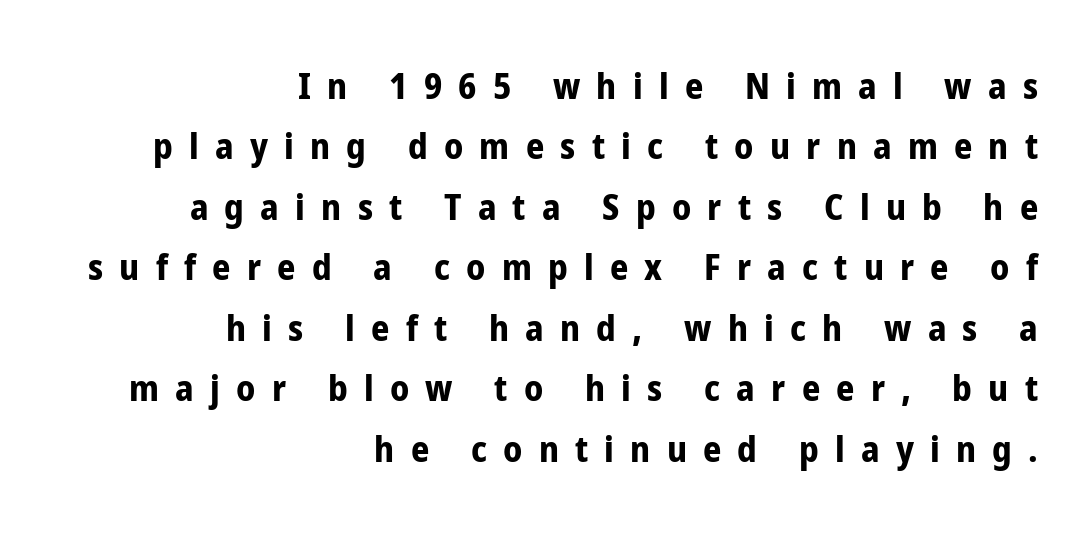
{"serif": "no", "italic": "no", "bold": "yes", "weight": "bold", "width": "condensed", "stroke_contrast": "low", "x_height": "medium", "monospaced": "no", "underline": "no", "align": "right", "line_spacing": "normal", "line_spacing_ratio": 1.68, "letter_spacing": "wide", "letter_spacing_em": 0.45, "glyph_px": 36}
